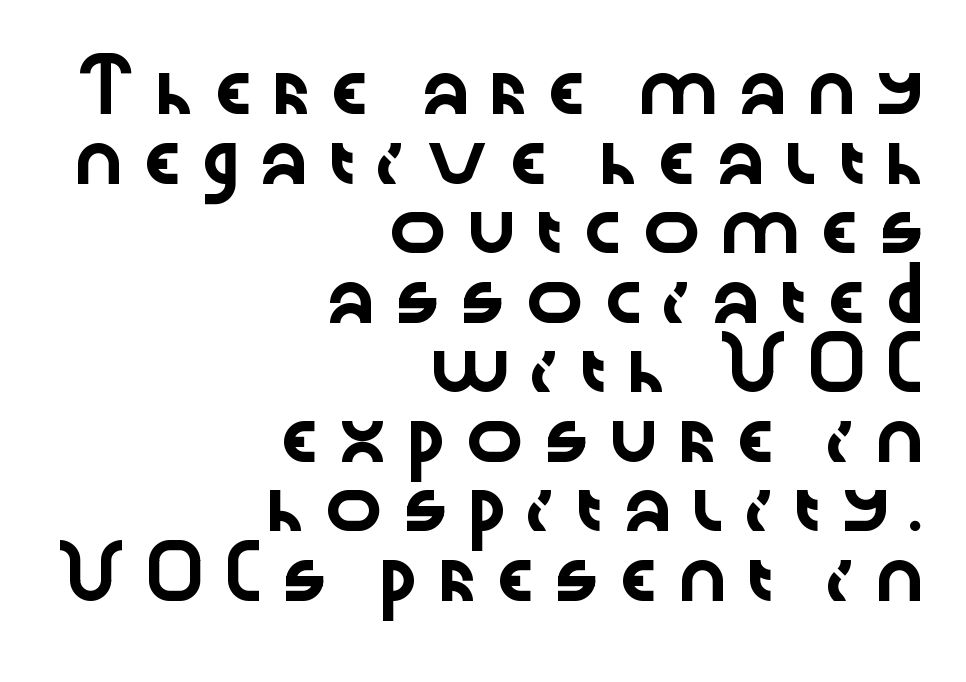
Q: Is the text italic (slanted)? A: No, it is upright.
Q: Is the typeface a serif or a sans-serif typeface? A: Sans-serif.
Q: Is the text underlined? A: No.
Q: How is the paragraph aligned? A: Right-aligned.
Q: Is the spacing between letters normal or unusually wide? A: Unusually wide.
Q: Is the spacing between lines tight, normal or loose? A: Normal.
Q: Width (condensed, normal, or wide)? A: Wide.
Q: Stroke contrast? A: Low.
Q: x-height? A: Medium.
Q: Monospaced? A: No.
